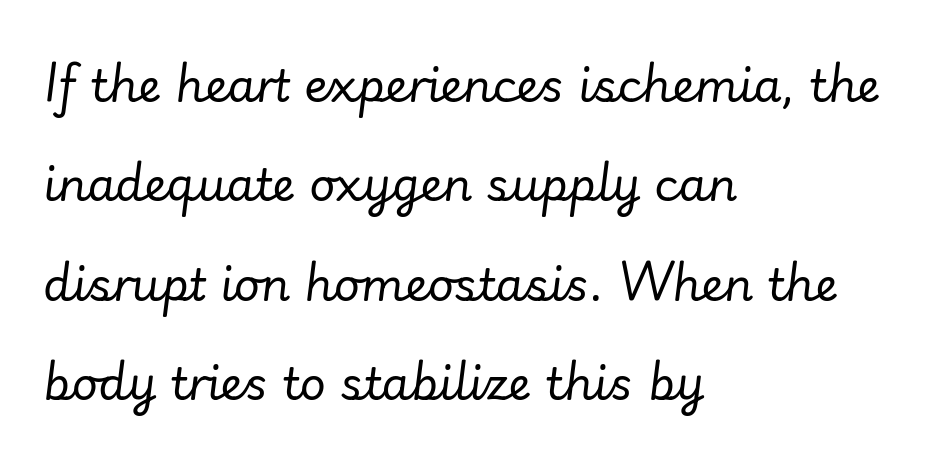
The image shows 45 px regular-weight type, italic (leaning right); set left-aligned, loose line spacing (2.21x), normal letter spacing, not underlined; low stroke contrast and a small x-height.
